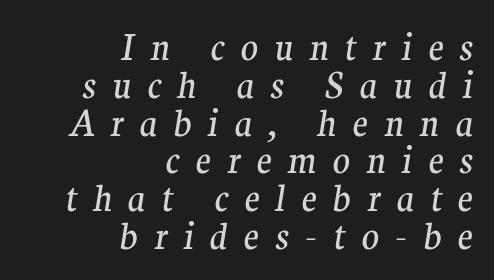
{"serif": "yes", "italic": "yes", "lean": "right", "slant_degrees": 9, "bold": "no", "weight": "regular", "width": "normal", "stroke_contrast": "medium", "x_height": "medium", "monospaced": "no", "underline": "no", "align": "right", "line_spacing": "tight", "line_spacing_ratio": 1.05, "letter_spacing": "wide", "letter_spacing_em": 0.44, "glyph_px": 36}
